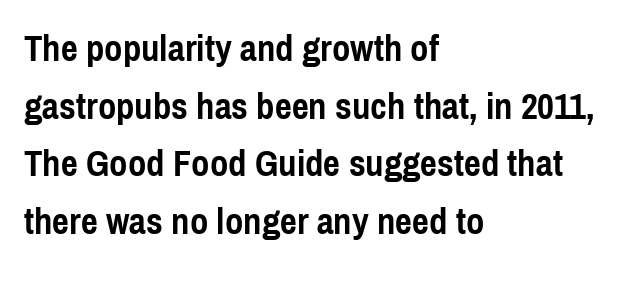
{"serif": "no", "italic": "no", "bold": "yes", "weight": "semibold", "width": "condensed", "x_height": "medium", "monospaced": "no", "underline": "no", "align": "left", "line_spacing": "normal", "line_spacing_ratio": 1.56, "letter_spacing": "normal", "letter_spacing_em": 0.0, "glyph_px": 37}
